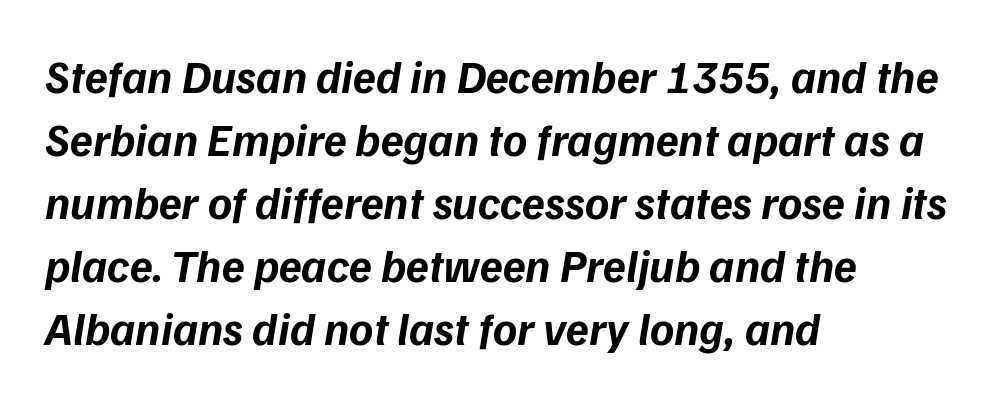
The image shows 46 px bold sans-serif type; set left-aligned, normal line spacing (1.37x), normal letter spacing, not underlined; low stroke contrast and a medium x-height.
